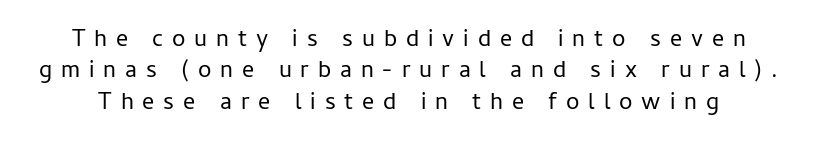
Q: Is the text bold? A: No.
Q: Is the text italic (slanted)? A: No, it is upright.
Q: Is the text underlined? A: No.
Q: Is the spacing between letters normal or unusually wide? A: Unusually wide.
Q: Is the spacing between lines tight, normal or loose? A: Normal.
